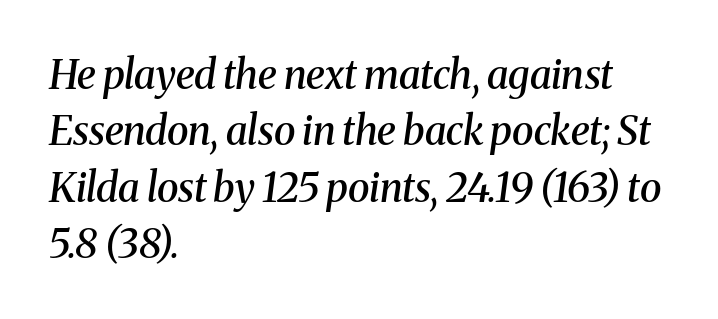
The image shows 40 px semibold serif type, italic (leaning right); set left-aligned, normal line spacing (1.41x), normal letter spacing, not underlined; medium stroke contrast and a medium x-height.
